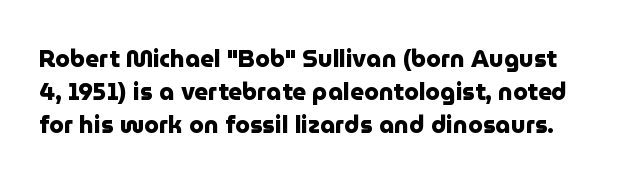
The lettering stays uniformly vertical, giving the passage a roman look. Baseline-to-baseline distance is the conventional proportion of letter height. This rendering features lettering with no underline. Glyph-to-glyph distance matches everyday printed text. Every letter is thick-stroked: bold, no question.
